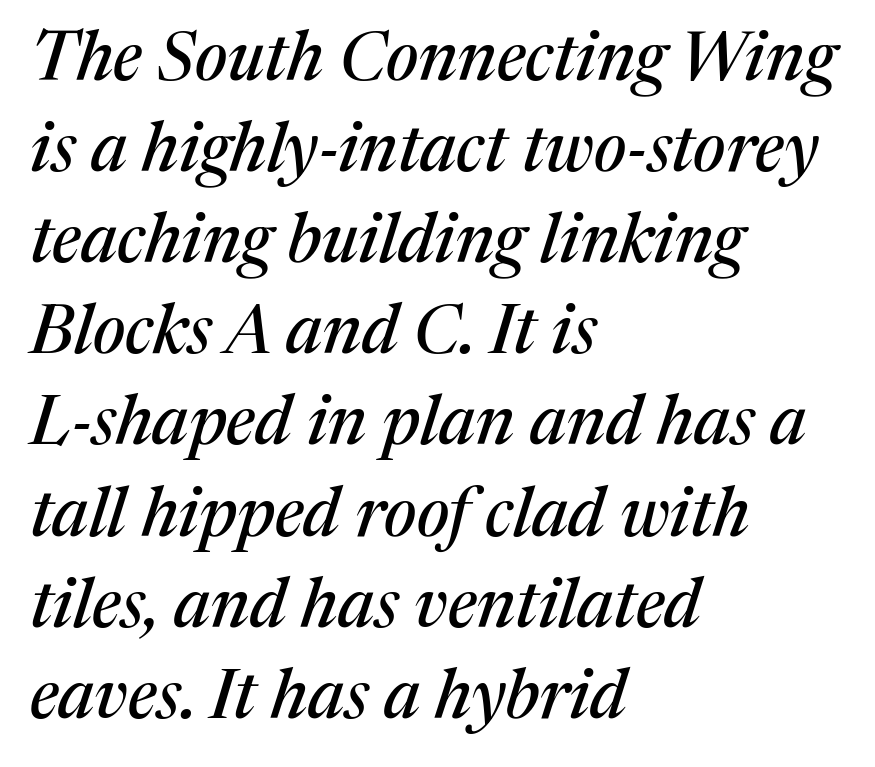
The image shows 68 px serif type, italic (leaning right); set left-aligned, normal line spacing (1.34x), normal letter spacing, not underlined; medium stroke contrast and a medium x-height.
